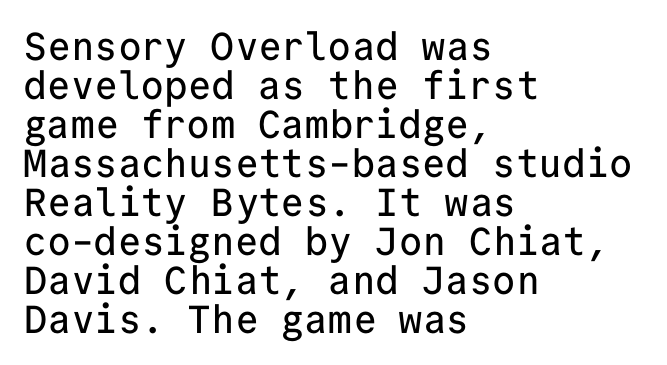
Q: Is the text italic (slanted)? A: No, it is upright.
Q: Is the typeface a serif or a sans-serif typeface? A: Sans-serif.
Q: Is the text underlined? A: No.
Q: How is the paragraph aligned? A: Left-aligned.
Q: Is the spacing between letters normal or unusually wide? A: Normal.
Q: Is the spacing between lines tight, normal or loose? A: Tight.
Q: Width (condensed, normal, or wide)? A: Normal.
Q: Stroke contrast? A: Low.
Q: x-height? A: Medium.
Q: Monospaced? A: Yes.
